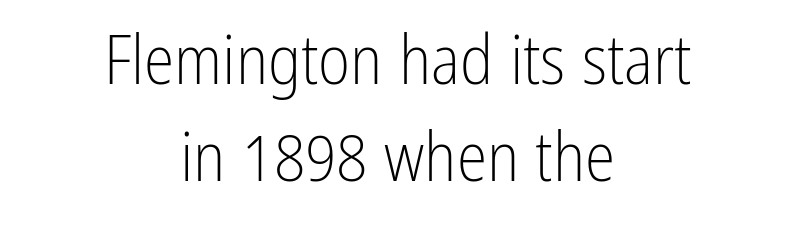
The image shows 69 px light, condensed sans-serif type, upright; set centered, normal line spacing (1.4x), normal letter spacing, not underlined; low stroke contrast and a medium x-height.
